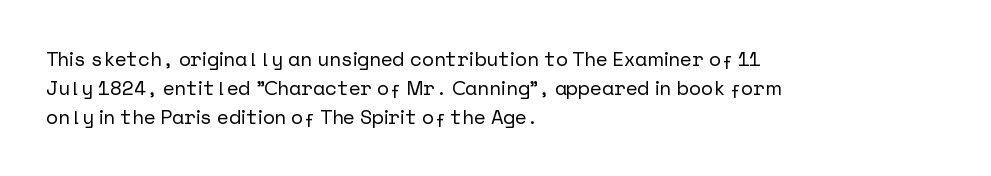
The image shows 20 px text type, upright; set left-aligned, normal line spacing (1.44x), normal letter spacing, not underlined.
